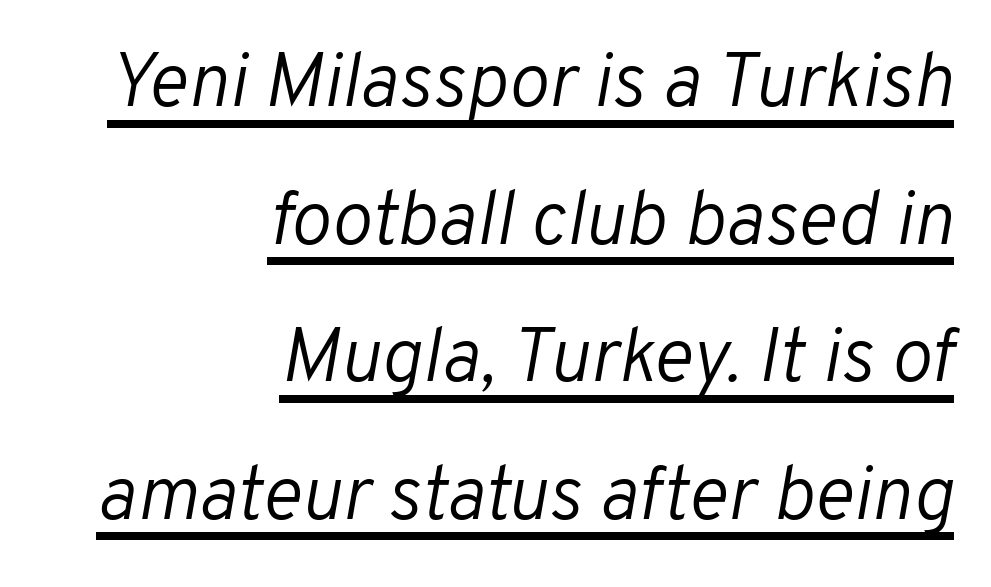
The image shows 76 px light type, italic (leaning right); set right-aligned, line spacing 1.81x, normal letter spacing, underlined; low stroke contrast and a medium x-height.
